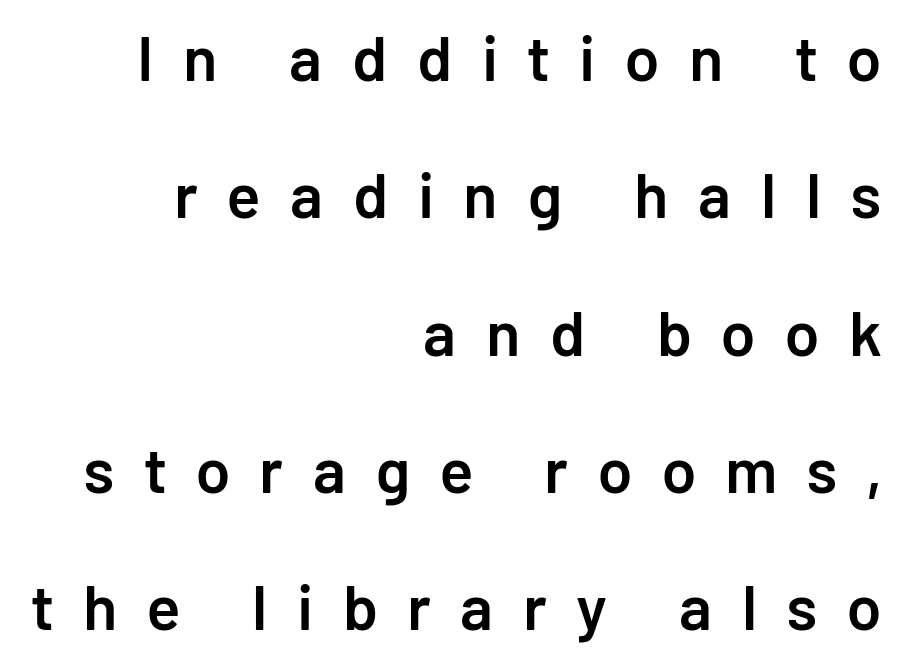
{"serif": "no", "italic": "no", "bold": "semi", "weight": "semibold", "width": "normal", "stroke_contrast": "low", "x_height": "medium", "monospaced": "no", "underline": "no", "align": "right", "line_spacing": "loose", "line_spacing_ratio": 2.18, "letter_spacing": "wide", "letter_spacing_em": 0.47, "glyph_px": 63}
